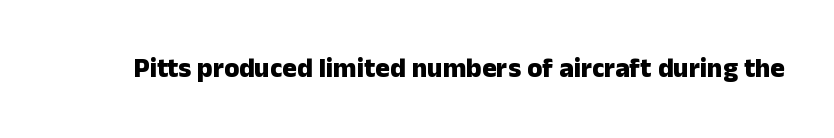
Q: Is the text bold? A: Yes.
Q: Is the text italic (slanted)? A: No, it is upright.
Q: Is the text underlined? A: No.
Q: Is the spacing between letters normal or unusually wide? A: Normal.
